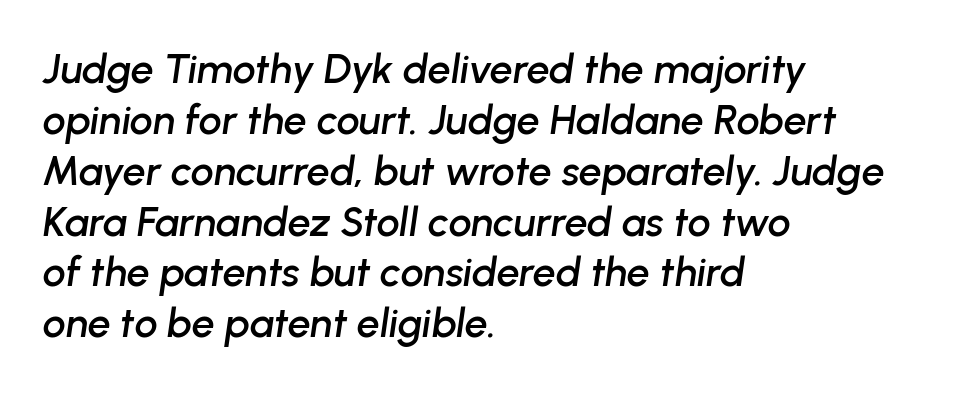
Q: Is the text italic (slanted)? A: Yes, it leans right by about 8 degrees.
Q: Is the text underlined? A: No.
Q: How is the paragraph aligned? A: Left-aligned.
Q: Is the spacing between letters normal or unusually wide? A: Normal.
Q: Width (condensed, normal, or wide)? A: Normal.
Q: Stroke contrast? A: Low.
Q: x-height? A: Medium.
Q: Monospaced? A: No.
